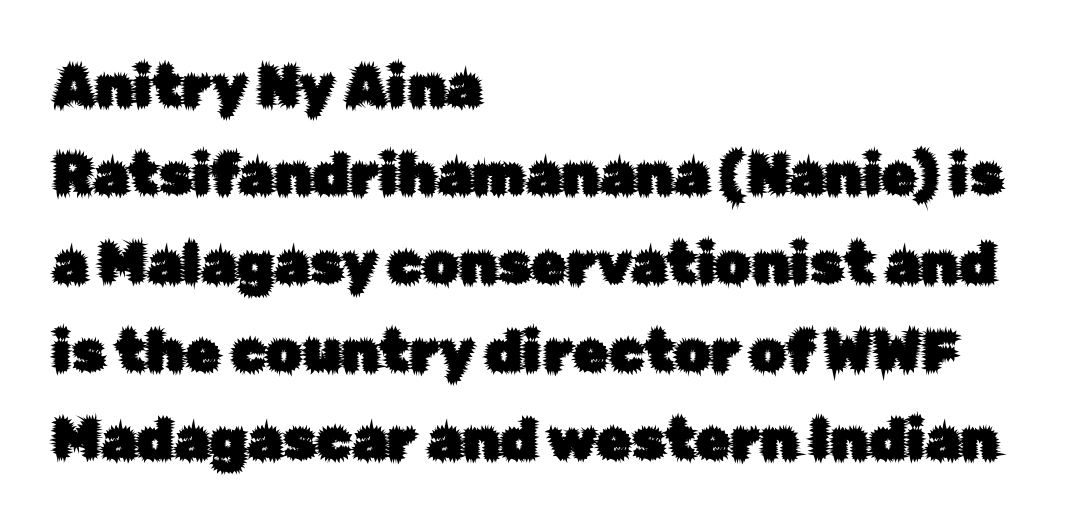
{"serif": "no", "italic": "no", "width": "normal", "stroke_contrast": "low", "x_height": "medium", "monospaced": "no", "underline": "no", "align": "left", "line_spacing": "normal", "line_spacing_ratio": 1.55, "letter_spacing": "normal", "letter_spacing_em": 0.0, "glyph_px": 57}
